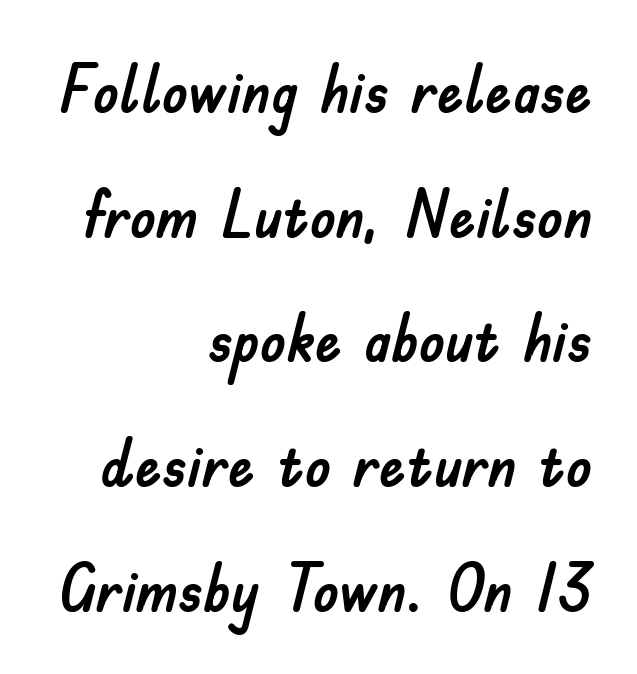
The image shows 66 px sans-serif type; set right-aligned, line spacing 1.89x, normal letter spacing, not underlined; low stroke contrast and a small x-height.
